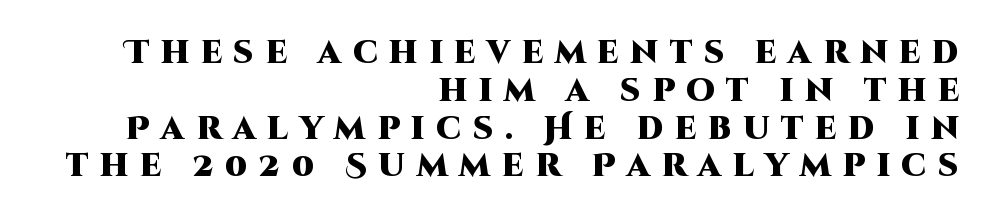
Q: Is the text bold? A: Yes.
Q: Is the text italic (slanted)? A: No, it is upright.
Q: Is the typeface a serif or a sans-serif typeface? A: Sans-serif.
Q: Is the text underlined? A: No.
Q: How is the paragraph aligned? A: Right-aligned.
Q: Is the spacing between letters normal or unusually wide? A: Unusually wide.
Q: Width (condensed, normal, or wide)? A: Normal.
Q: Stroke contrast? A: High.
Q: x-height? A: Large.
Q: Monospaced? A: No.
